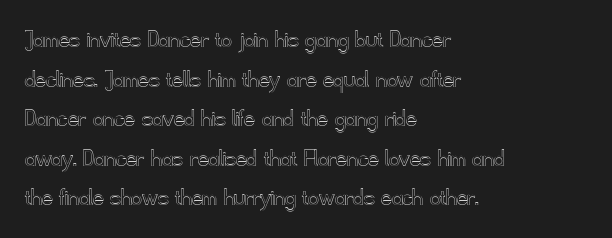
Interline gaps are of average width in this sample. The type sits square on the baseline with zero lean. Just letters on the line, the space beneath them empty. Students, note that the glyphs here touch the page at normal intervals. The rendering anchors every line to the left-hand side.
